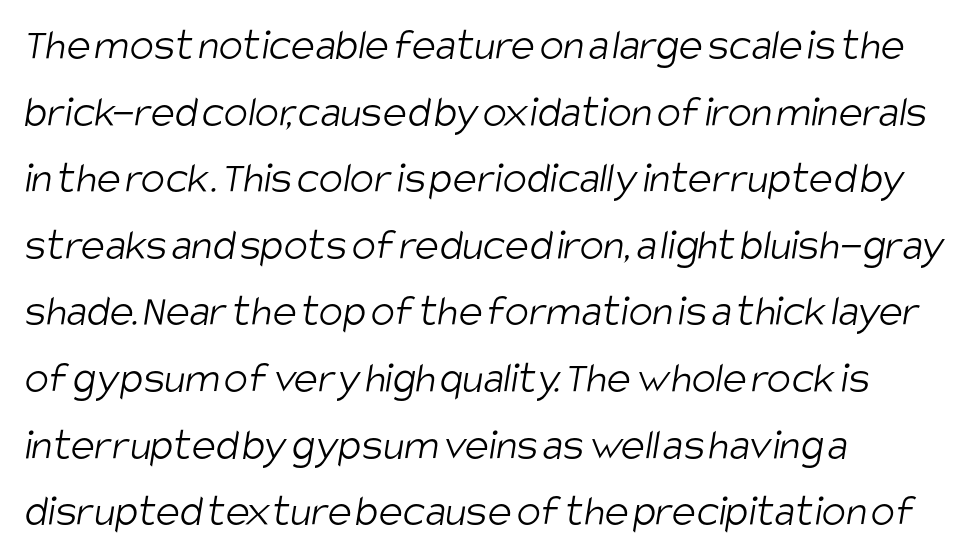
The image shows 45 px light, condensed sans-serif type; set left-aligned, normal line spacing (1.48x), normal letter spacing, not underlined; low stroke contrast and a large x-height.
